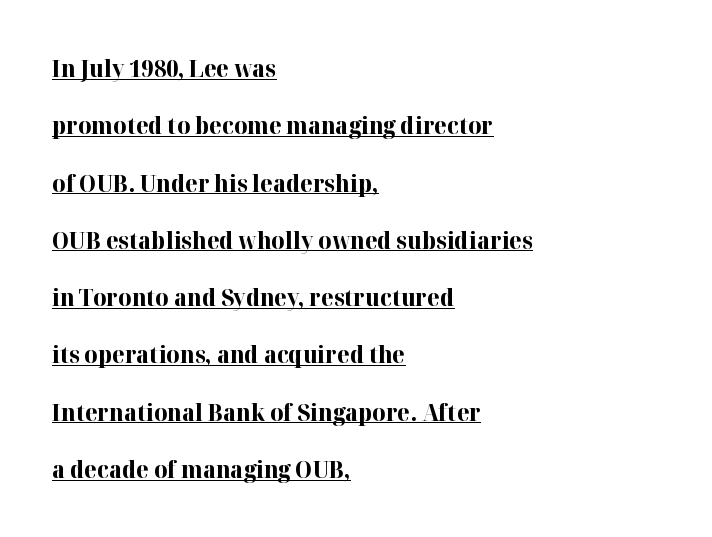
Strong, thick strokes mark this as bold type. Underline: present. This is roman type, the default non-slanted kind. Default kerning and tracking; the words read as compact shapes. These lines stack with their left ends in a neat column.
